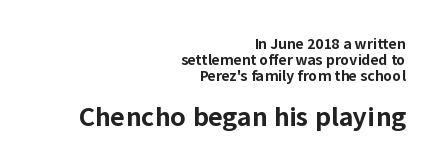
{"italic": "no", "bold": "yes", "underline": "no", "align": "right", "line_spacing": "tight", "line_spacing_ratio": 1.14, "letter_spacing": "normal", "letter_spacing_em": 0.0, "larger_block": "second", "size_ratio": 1.79, "glyph_px": 25}
